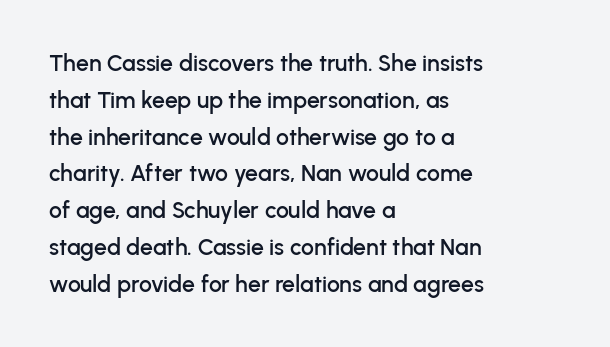
Q: Is the text italic (slanted)? A: No, it is upright.
Q: Is the text underlined? A: No.
Q: How is the paragraph aligned? A: Left-aligned.
Q: Is the spacing between letters normal or unusually wide? A: Normal.
Q: Is the spacing between lines tight, normal or loose? A: Normal.
